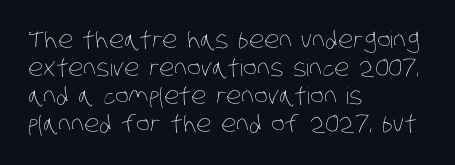
Q: Is the text bold? A: No.
Q: Is the text underlined? A: No.
Q: How is the paragraph aligned? A: Left-aligned.
Q: Is the spacing between letters normal or unusually wide? A: Normal.
